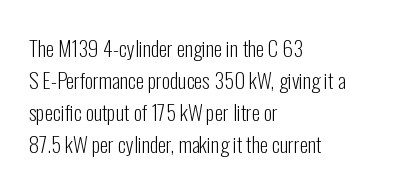
Vertical strokes here are truly vertical. The paragraph has a hard left edge and a soft right edge. The rendering uses a moderate line-height, typical for paragraphs. The cut favours lightness, reaching ordinary text weight at its darkest.
